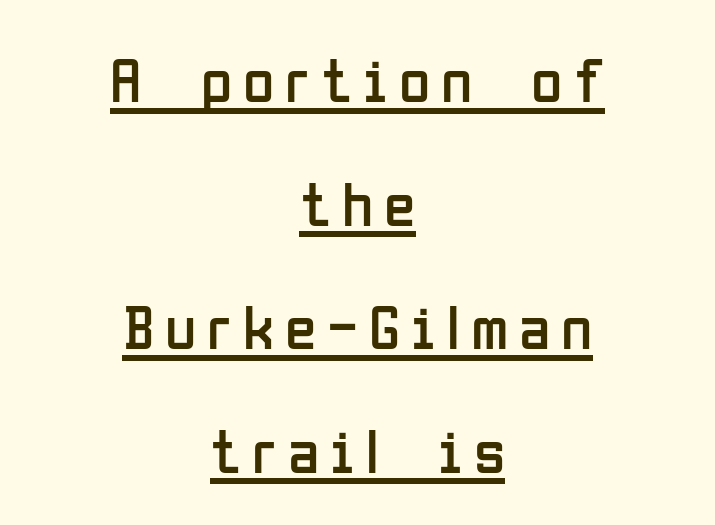
The image shows 64 px regular-weight, condensed sans-serif type, upright; set centered, loose line spacing (1.93x), underlined; low stroke contrast and a medium x-height.
